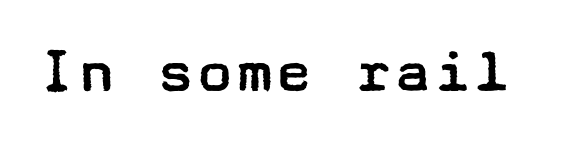
A sans-serif font was chosen for this passage. Each row of text sits above clean, open space. Does extra space separate the letters? No, they use regular spacing. This sample uses an upright cut, with every glyph sitting square on the baseline.
